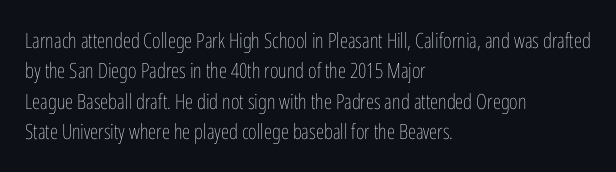
Q: Is the text bold? A: No.
Q: Is the text italic (slanted)? A: No, it is upright.
Q: Is the text underlined? A: No.
Q: How is the paragraph aligned? A: Left-aligned.
Q: Is the spacing between letters normal or unusually wide? A: Normal.
Q: Is the spacing between lines tight, normal or loose? A: Normal.
